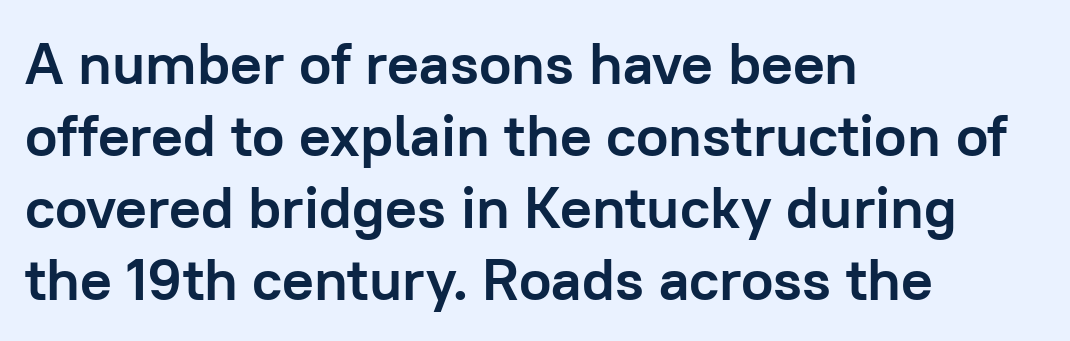
Q: Is the text bold? A: Yes.
Q: Is the text italic (slanted)? A: No, it is upright.
Q: Is the typeface a serif or a sans-serif typeface? A: Sans-serif.
Q: Is the text underlined? A: No.
Q: How is the paragraph aligned? A: Left-aligned.
Q: Is the spacing between letters normal or unusually wide? A: Normal.
Q: Width (condensed, normal, or wide)? A: Normal.
Q: Stroke contrast? A: Low.
Q: x-height? A: Medium.
Q: Monospaced? A: No.
